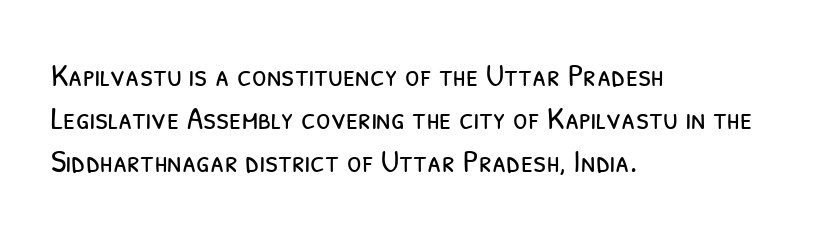
Q: Is the text bold? A: No.
Q: Is the typeface a serif or a sans-serif typeface? A: Sans-serif.
Q: Is the text underlined? A: No.
Q: How is the paragraph aligned? A: Left-aligned.
Q: Is the spacing between letters normal or unusually wide? A: Normal.
Q: Is the spacing between lines tight, normal or loose? A: Normal.
Q: Width (condensed, normal, or wide)? A: Condensed.
Q: Stroke contrast? A: Low.
Q: x-height? A: Medium.
Q: Monospaced? A: No.
